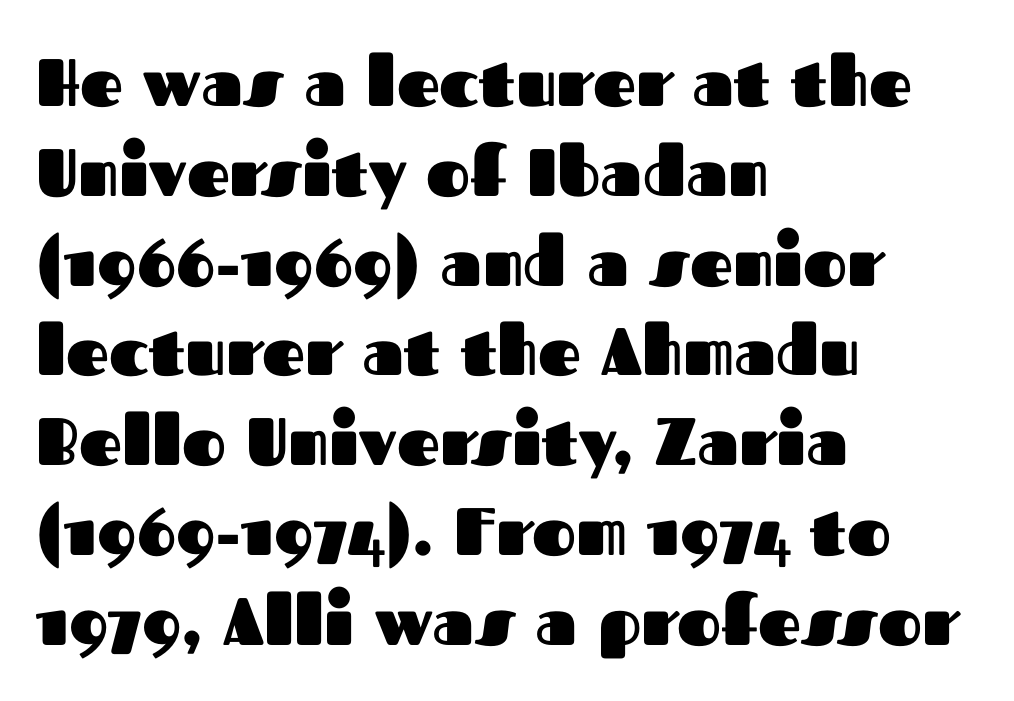
The image shows 67 px heavy sans-serif type, upright; set left-aligned, normal line spacing (1.34x), normal letter spacing, not underlined; medium stroke contrast and a medium x-height.
